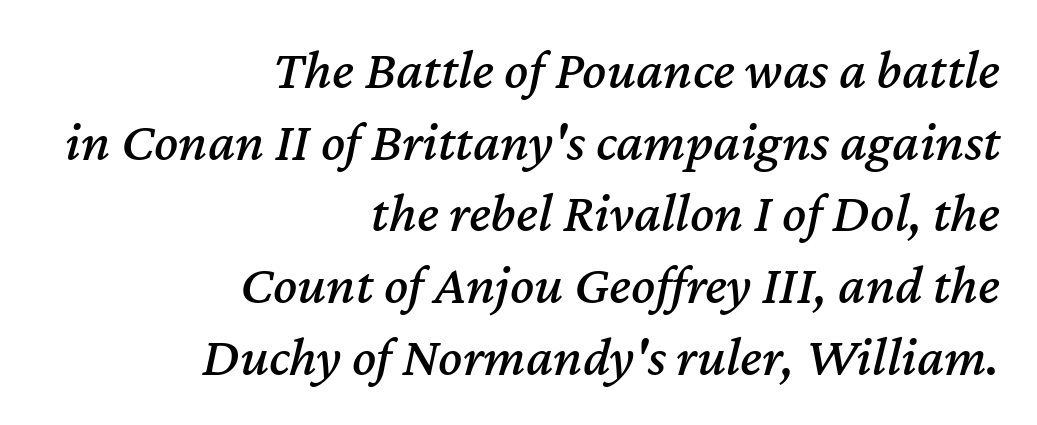
Short and long lines alike share a common ending point at right. Observe the lean: these are italic letterforms. The type is set solid horizontally, with unmodified tracking. Vertical spacing — default. The rendering uses natural spacing where letterforms have individual widths. Check the space under the baseline: it is left empty.
